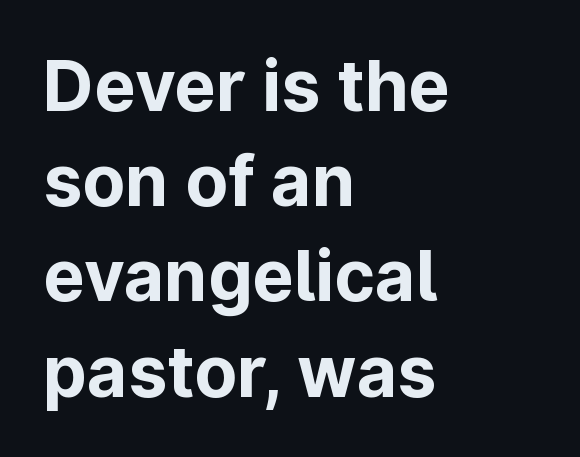
The image shows 70 px bold sans-serif type, upright; set left-aligned, normal line spacing (1.36x), normal letter spacing, not underlined; low stroke contrast and a medium x-height.
